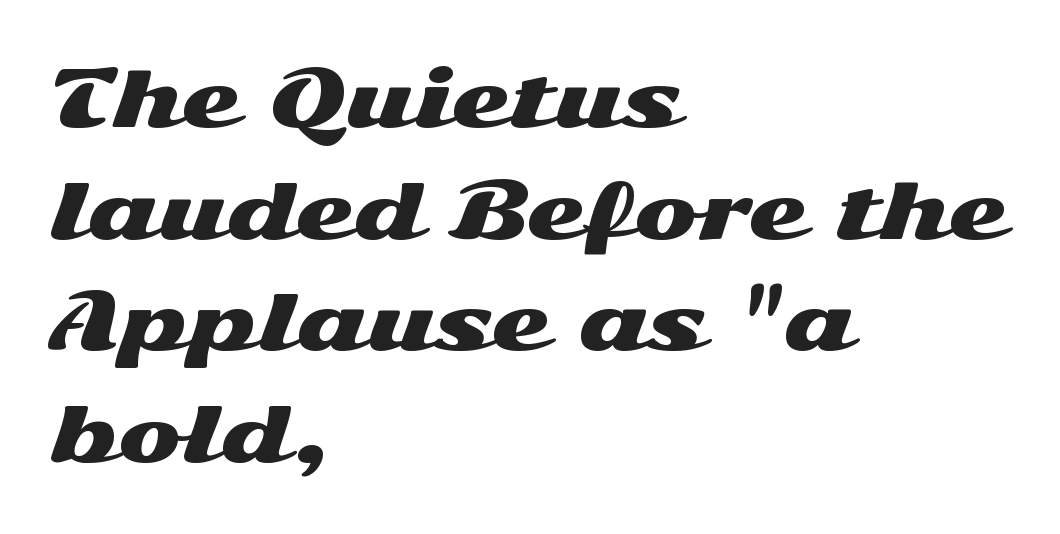
{"serif": "no", "width": "wide", "stroke_contrast": "medium", "x_height": "medium", "monospaced": "no", "underline": "no", "align": "left", "line_spacing": "normal", "line_spacing_ratio": 1.47, "letter_spacing": "normal", "letter_spacing_em": 0.0, "glyph_px": 76}
